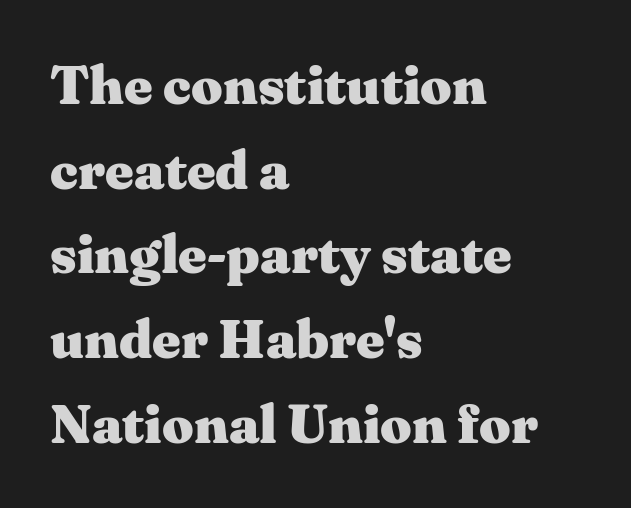
{"serif": "yes", "italic": "no", "bold": "yes", "weight": "heavy", "width": "wide", "stroke_contrast": "medium", "x_height": "medium", "monospaced": "no", "underline": "no", "align": "left", "line_spacing": "normal", "line_spacing_ratio": 1.54, "letter_spacing": "normal", "letter_spacing_em": 0.0, "glyph_px": 55}
